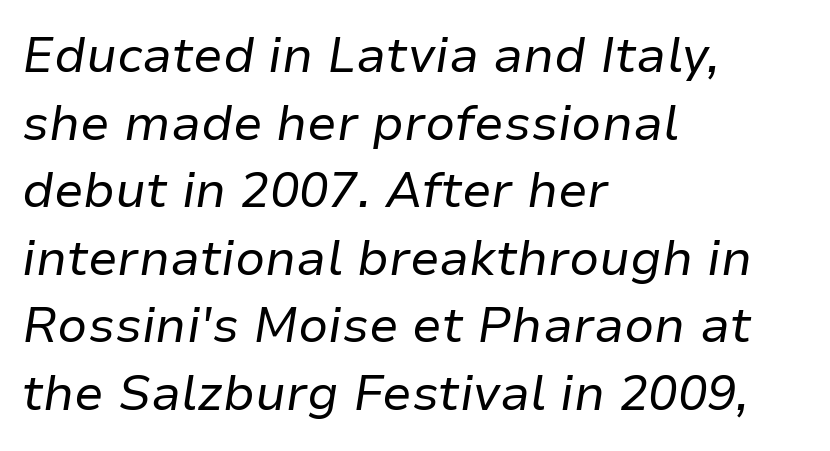
{"italic": "yes", "lean": "right", "slant_degrees": 9, "bold": "no", "weight": "regular", "width": "normal", "stroke_contrast": "low", "x_height": "medium", "monospaced": "no", "underline": "no", "align": "left", "line_spacing": "normal", "line_spacing_ratio": 1.38, "letter_spacing": "normal", "letter_spacing_em": 0.0, "glyph_px": 49}
